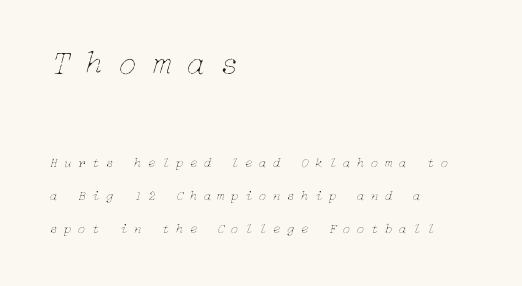
Q: Is the text bold? A: No.
Q: Is the text italic (slanted)? A: Yes, it leans right by about 15 degrees.
Q: Is the text underlined? A: No.
Q: How is the paragraph aligned? A: Left-aligned.
Q: Is the spacing between letters normal or unusually wide? A: Unusually wide.
Q: Is the spacing between lines tight, normal or loose? A: Loose.
Q: Which block of text is set in a larger size, the first (top) or the second (bottom)? A: The first (top) one.
Q: Width (condensed, normal, or wide)? A: Normal.
Q: Stroke contrast? A: Low.
Q: x-height? A: Medium.
